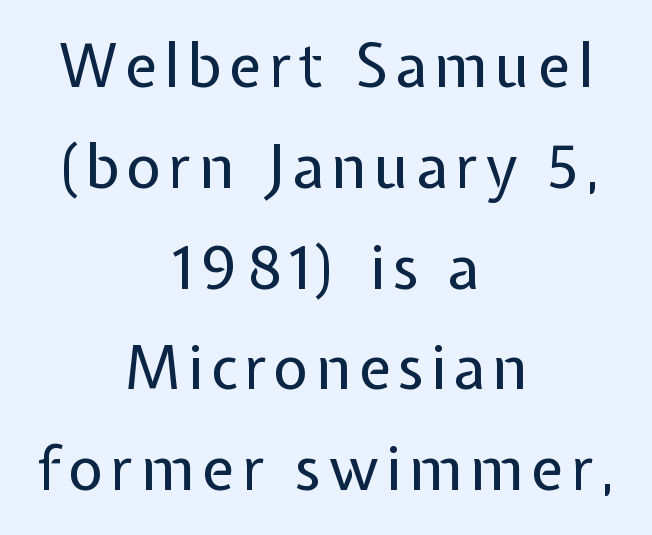
{"serif": "no", "italic": "no", "bold": "no", "weight": "regular", "width": "normal", "stroke_contrast": "low", "x_height": "medium", "monospaced": "no", "underline": "no", "align": "center", "line_spacing": "normal", "line_spacing_ratio": 1.68, "glyph_px": 60}
